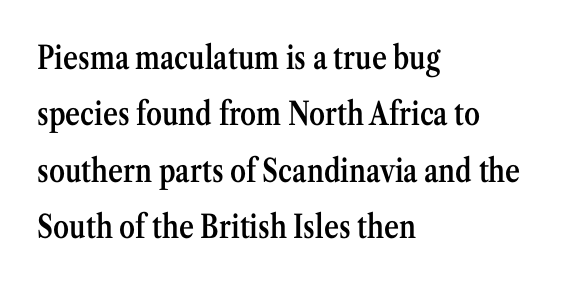
The image shows 32 px semibold, condensed serif type, upright; set left-aligned, line spacing 1.76x, normal letter spacing, not underlined; medium stroke contrast and a medium x-height.
